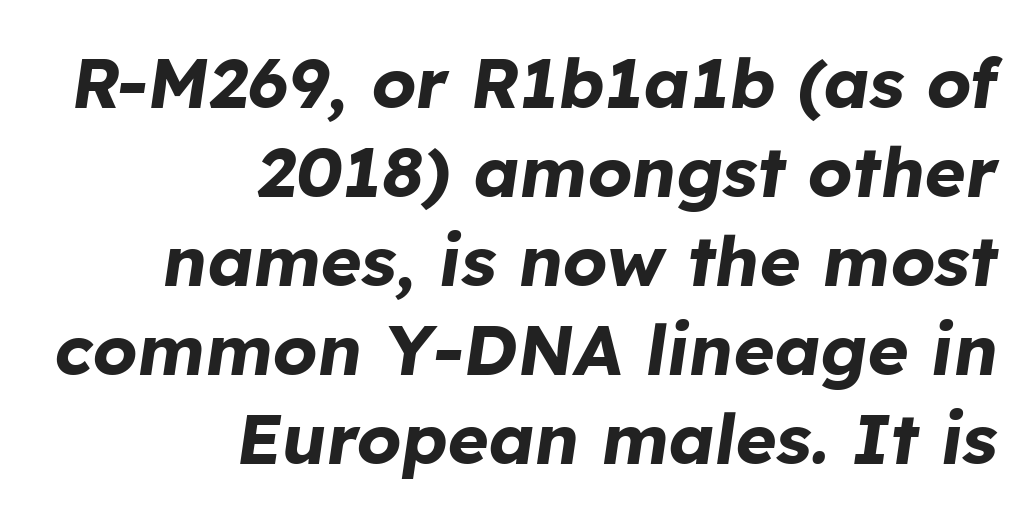
Short note: letters normally spaced. This sample is right-justified, so line beginnings fall wherever the words allow. Does the lettering tilt? It does — this is italic. Think of a printed novel: that variable character pitch is what you see here. Notice how descenders clear the ascenders below comfortably — that's standard leading.
